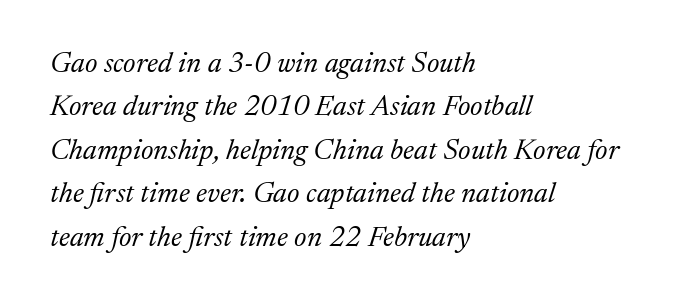
The image shows 29 px light serif type, italic (leaning right); set left-aligned, normal line spacing (1.5x), normal letter spacing, not underlined; medium stroke contrast and a medium x-height.
